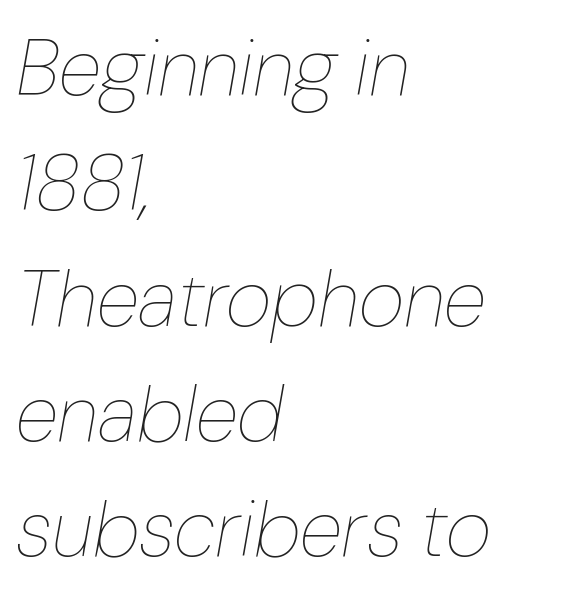
The image shows 79 px thin type, italic (leaning right); set left-aligned, normal line spacing (1.46x), normal letter spacing, not underlined; low stroke contrast and a medium x-height.
